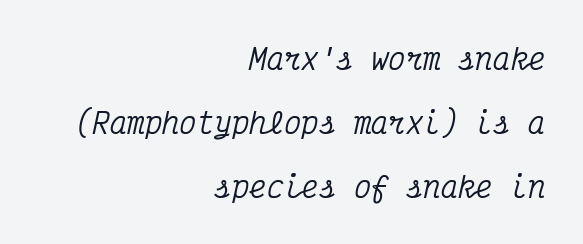
{"serif": "yes", "italic": "yes", "lean": "right", "slant_degrees": 12, "width": "condensed", "stroke_contrast": "medium", "x_height": "medium", "monospaced": "yes", "underline": "no", "align": "right", "line_spacing": "loose", "line_spacing_ratio": 2.2, "letter_spacing": "normal", "letter_spacing_em": 0.0, "glyph_px": 29}
